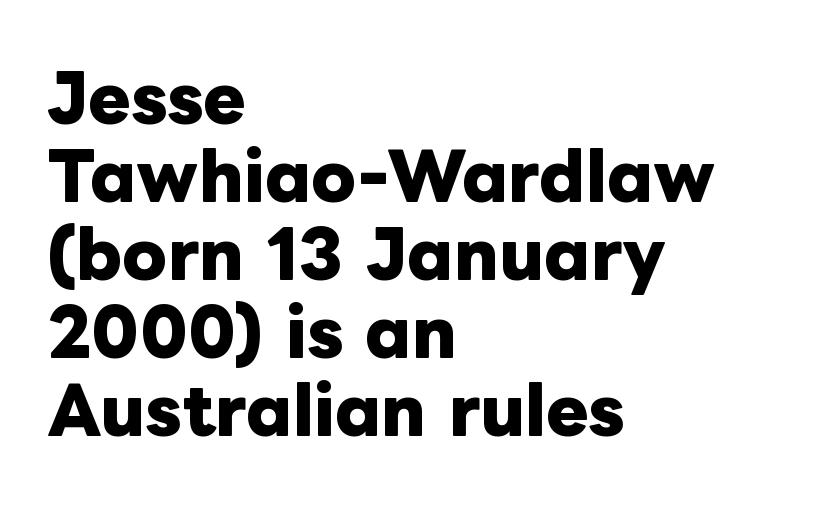
{"italic": "no", "bold": "yes", "weight": "heavy", "width": "normal", "stroke_contrast": "low", "x_height": "medium", "monospaced": "no", "underline": "no", "align": "left", "line_spacing_ratio": 1.22, "letter_spacing": "normal", "letter_spacing_em": 0.0, "glyph_px": 64}
